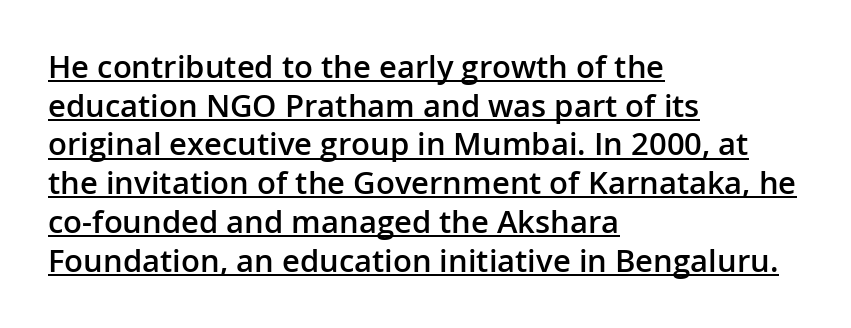
Q: Is the text bold? A: Semi-bold.
Q: Is the text italic (slanted)? A: No, it is upright.
Q: Is the typeface a serif or a sans-serif typeface? A: Sans-serif.
Q: Is the text underlined? A: Yes.
Q: How is the paragraph aligned? A: Left-aligned.
Q: Is the spacing between letters normal or unusually wide? A: Normal.
Q: Is the spacing between lines tight, normal or loose? A: Normal.
Q: Width (condensed, normal, or wide)? A: Normal.
Q: Stroke contrast? A: Low.
Q: x-height? A: Medium.
Q: Monospaced? A: No.
